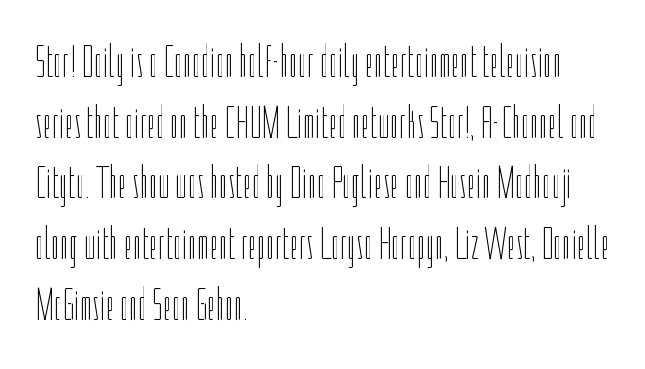
The image shows 46 px thin, condensed type, upright; set left-aligned, normal line spacing (1.32x), normal letter spacing, not underlined; low stroke contrast and a medium x-height.
